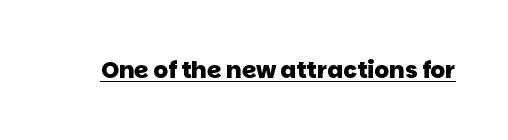
{"bold": "yes", "underline": "yes", "letter_spacing": "normal", "letter_spacing_em": 0.0, "glyph_px": 23}
